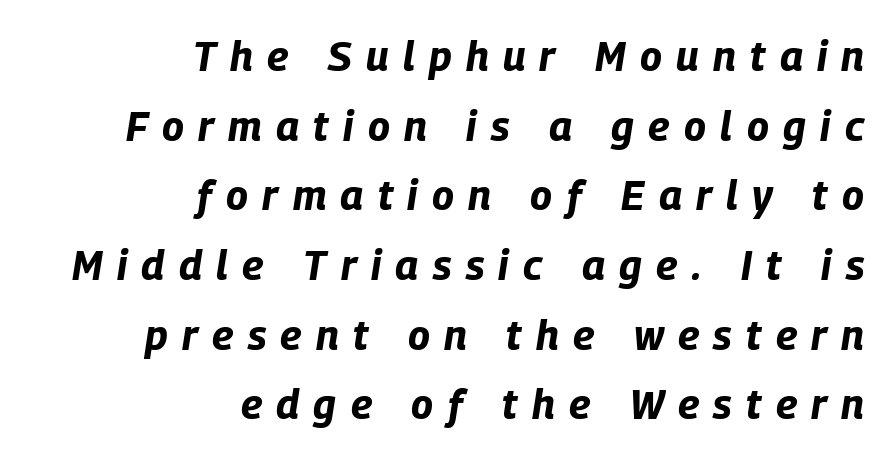
{"italic": "yes", "lean": "right", "slant_degrees": 9, "bold": "yes", "weight": "bold", "width": "condensed", "stroke_contrast": "low", "x_height": "large", "monospaced": "no", "underline": "no", "align": "right", "line_spacing": "normal", "line_spacing_ratio": 1.7, "letter_spacing": "wide", "letter_spacing_em": 0.35, "glyph_px": 41}
